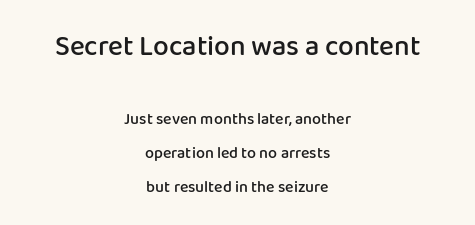
Beneath every word, the page is bare. The rag falls on both sides of this text block equally. A typesetter would label this face a sans. The block sitting higher on the canvas is the one with enlarged characters. Nobody touched the tracking dial on this one. Vertical strokes here are truly vertical.
